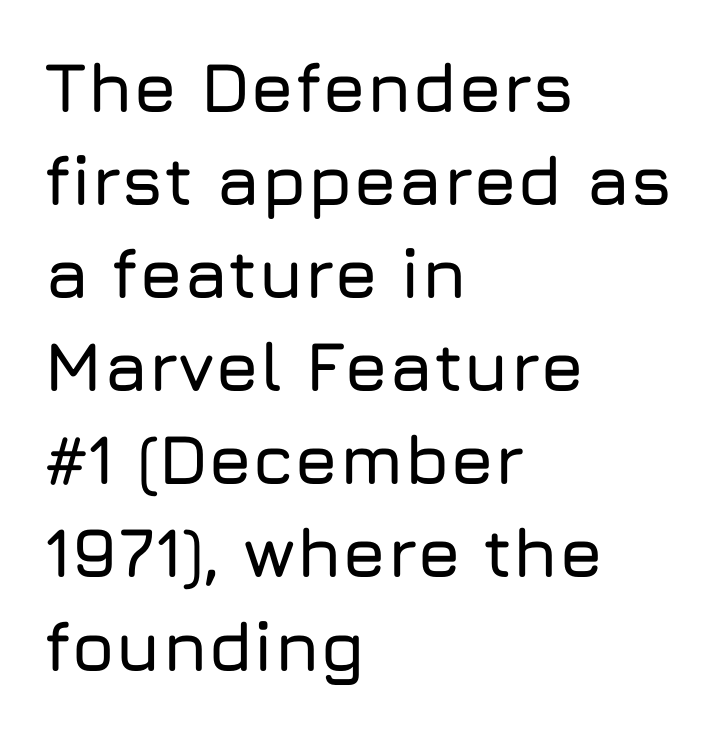
{"serif": "no", "italic": "no", "width": "normal", "stroke_contrast": "low", "x_height": "medium", "monospaced": "no", "underline": "no", "align": "left", "line_spacing": "normal", "line_spacing_ratio": 1.33, "letter_spacing": "normal", "letter_spacing_em": 0.0, "glyph_px": 70}
